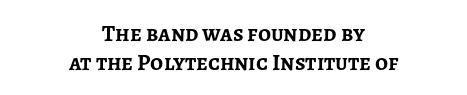
{"italic": "no", "bold": "yes", "underline": "no", "align": "center", "line_spacing": "normal", "line_spacing_ratio": 1.26, "letter_spacing": "normal", "letter_spacing_em": 0.0, "glyph_px": 23}
